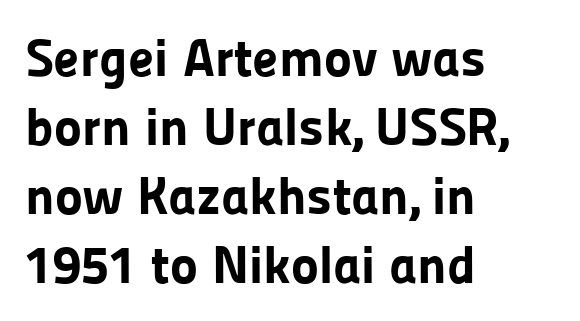
{"serif": "no", "italic": "no", "bold": "yes", "weight": "bold", "width": "normal", "stroke_contrast": "low", "x_height": "medium", "monospaced": "no", "underline": "no", "align": "left", "line_spacing": "normal", "line_spacing_ratio": 1.3, "letter_spacing": "normal", "letter_spacing_em": 0.0, "glyph_px": 53}
